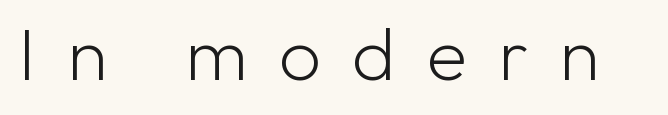
Look at the tracking — it's clearly loosened, letters drifting apart. Note: no serifs on the glyphs. This is not heavy type; no bold has been used. Looks like regular typesetting: each glyph gets only the width it needs. The foot of each line stays bare and open.
